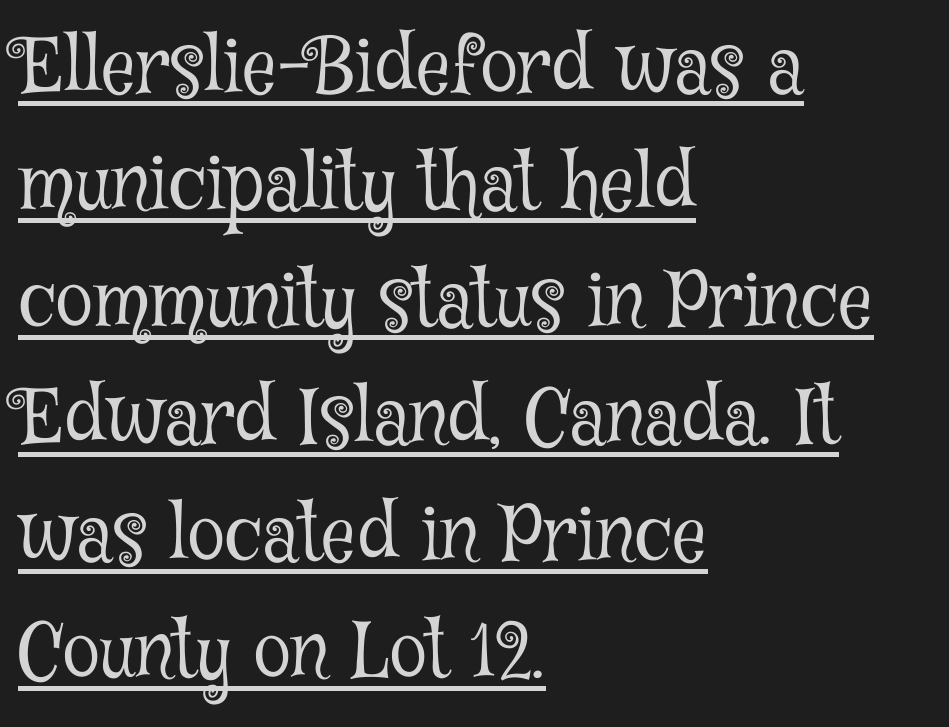
Q: Is the text bold? A: No.
Q: Is the text italic (slanted)? A: No, it is upright.
Q: Is the typeface a serif or a sans-serif typeface? A: Serif.
Q: Is the text underlined? A: Yes.
Q: How is the paragraph aligned? A: Left-aligned.
Q: Is the spacing between letters normal or unusually wide? A: Normal.
Q: Is the spacing between lines tight, normal or loose? A: Normal.
Q: Width (condensed, normal, or wide)? A: Condensed.
Q: Stroke contrast? A: Low.
Q: x-height? A: Medium.
Q: Monospaced? A: No.
